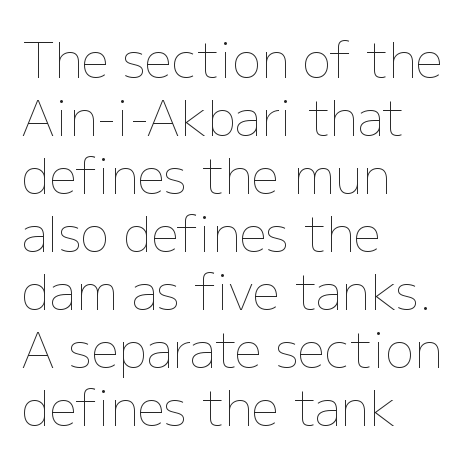
{"italic": "no", "bold": "no", "weight": "thin", "width": "normal", "stroke_contrast": "low", "x_height": "medium", "monospaced": "no", "underline": "no", "align": "left", "line_spacing_ratio": 1.21, "letter_spacing": "normal", "letter_spacing_em": 0.0, "glyph_px": 48}
